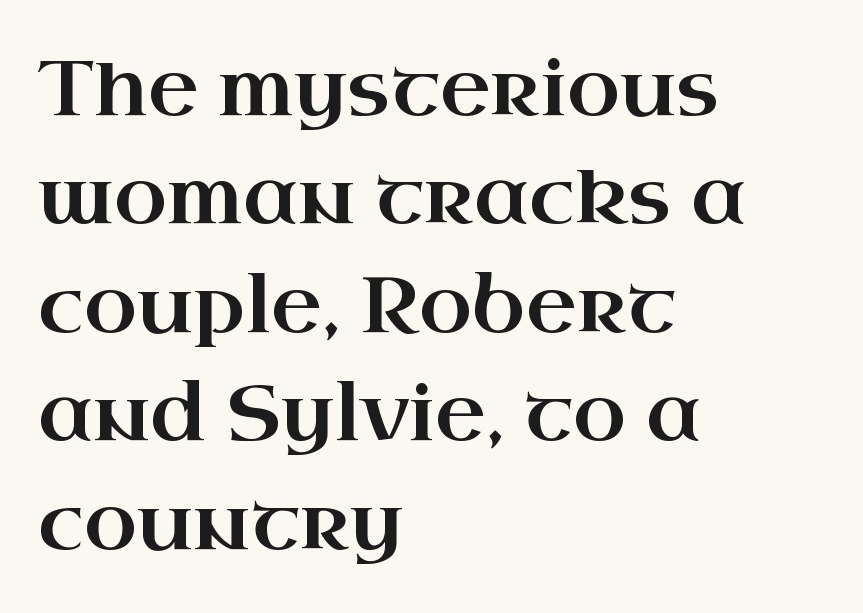
{"serif": "yes", "italic": "no", "width": "wide", "stroke_contrast": "high", "x_height": "small", "monospaced": "no", "underline": "no", "align": "left", "line_spacing": "normal", "line_spacing_ratio": 1.39, "letter_spacing": "normal", "letter_spacing_em": 0.0, "glyph_px": 78}
